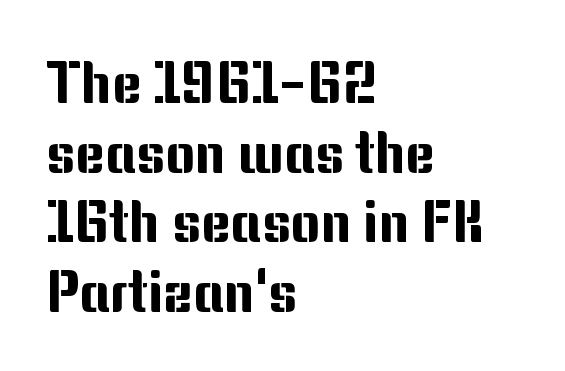
The image shows 57 px sans-serif type, upright; set left-aligned, line spacing 1.22x, normal letter spacing, not underlined; medium stroke contrast and a medium x-height.
